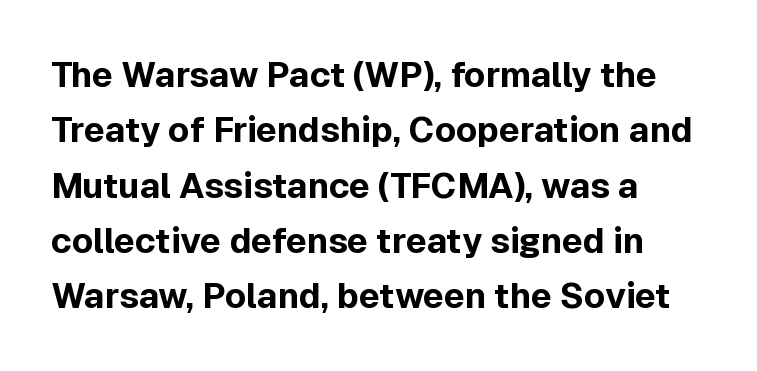
Q: Is the text bold? A: Yes.
Q: Is the text italic (slanted)? A: No, it is upright.
Q: Is the typeface a serif or a sans-serif typeface? A: Sans-serif.
Q: Is the text underlined? A: No.
Q: How is the paragraph aligned? A: Left-aligned.
Q: Is the spacing between letters normal or unusually wide? A: Normal.
Q: Is the spacing between lines tight, normal or loose? A: Normal.
Q: Width (condensed, normal, or wide)? A: Normal.
Q: x-height? A: Medium.
Q: Monospaced? A: No.
